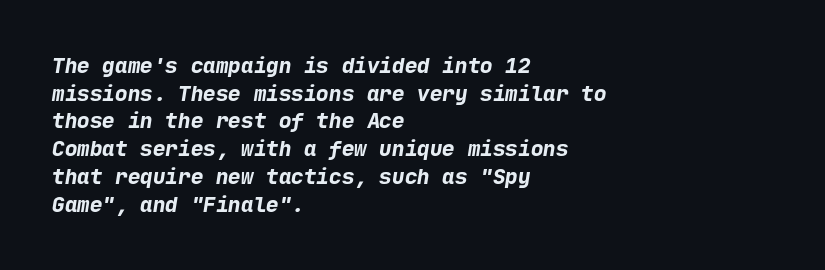
The image shows 21 px bold type; set left-aligned, normal line spacing (1.32x), normal letter spacing, not underlined.
